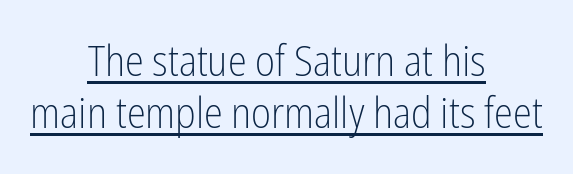
Q: Is the text bold? A: No.
Q: Is the text italic (slanted)? A: No, it is upright.
Q: Is the typeface a serif or a sans-serif typeface? A: Sans-serif.
Q: Is the text underlined? A: Yes.
Q: How is the paragraph aligned? A: Centered.
Q: Is the spacing between letters normal or unusually wide? A: Normal.
Q: Width (condensed, normal, or wide)? A: Condensed.
Q: Stroke contrast? A: Low.
Q: x-height? A: Medium.
Q: Monospaced? A: No.
